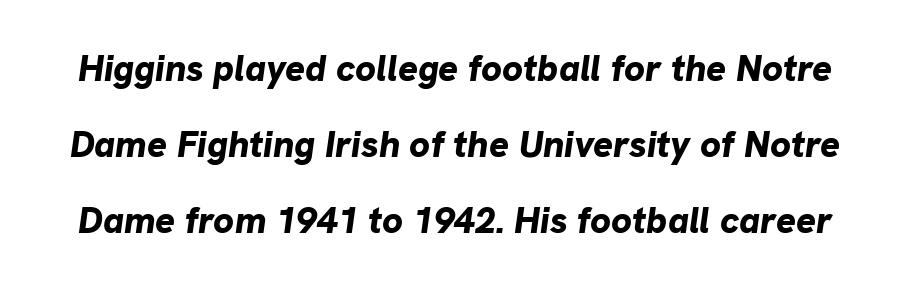
On the weight axis this lands at bold, roughly 700. Would a proofreader flag this as italicized? Yes. Leading: increased. Glance below the letters and you will spot only blank space.
